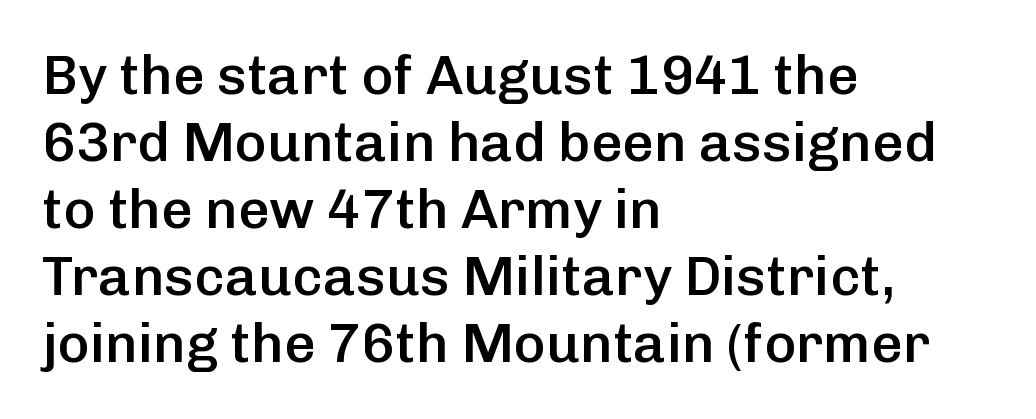
Q: Is the text bold? A: Semi-bold.
Q: Is the text italic (slanted)? A: No, it is upright.
Q: Is the typeface a serif or a sans-serif typeface? A: Sans-serif.
Q: Is the text underlined? A: No.
Q: How is the paragraph aligned? A: Left-aligned.
Q: Is the spacing between letters normal or unusually wide? A: Normal.
Q: Width (condensed, normal, or wide)? A: Normal.
Q: Stroke contrast? A: Low.
Q: x-height? A: Medium.
Q: Monospaced? A: No.
